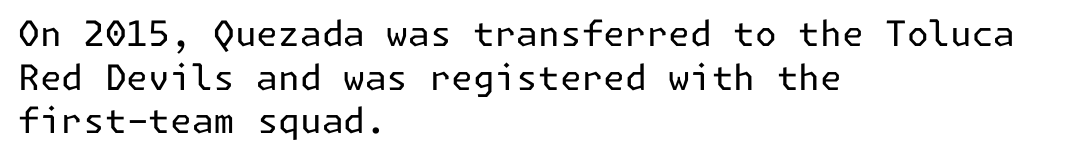
Tracking value appears to be zero — textbook default spacing. Every row of glyphs begins at an identical x-position on the left. No chunkiness to these letters — they're not bold. Successive baselines arrive at the customary interval. Stroke terminals: plain, sans-serif. Lines of text with bare space underneath.
